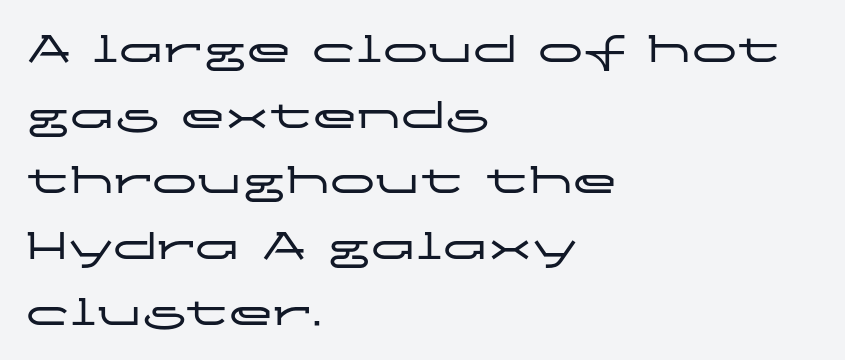
The image shows 45 px wide sans-serif type, upright; set left-aligned, normal line spacing (1.46x), normal letter spacing, not underlined; low stroke contrast and a medium x-height.
